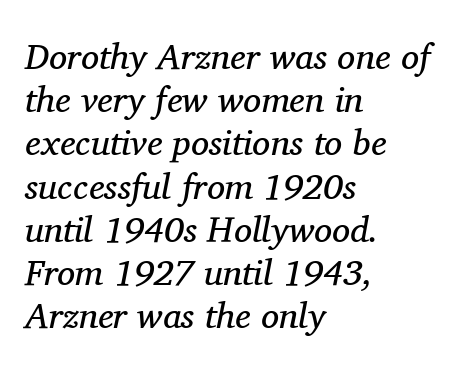
{"serif": "yes", "italic": "yes", "lean": "right", "slant_degrees": 11, "bold": "no", "weight": "regular", "width": "normal", "stroke_contrast": "medium", "x_height": "medium", "monospaced": "no", "underline": "no", "align": "left", "line_spacing_ratio": 1.2, "letter_spacing": "normal", "letter_spacing_em": 0.0, "glyph_px": 36}
